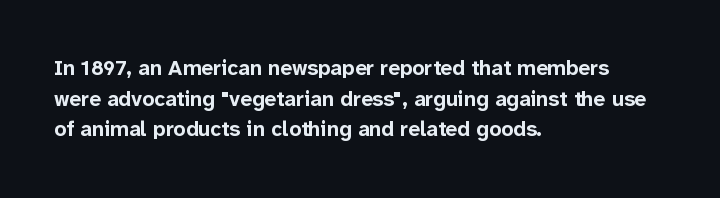
Glyph-to-glyph distance matches everyday printed text. If you drew a line through each stem, it would be perfectly vertical. Horizontal bands of white between lines are of average thickness. Type without underlining. The glyphs have the mass of a bold cut.
